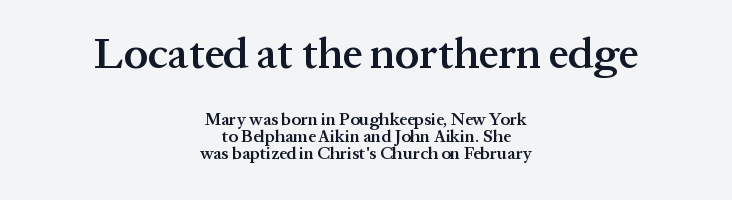
{"serif": "yes", "italic": "no", "bold": "semi", "weight": "semibold", "width": "normal", "stroke_contrast": "medium", "x_height": "medium", "monospaced": "no", "underline": "no", "align": "center", "line_spacing": "tight", "line_spacing_ratio": 1.0, "letter_spacing": "normal", "letter_spacing_em": 0.0, "larger_block": "first", "size_ratio": 2.53, "glyph_px": 43}
